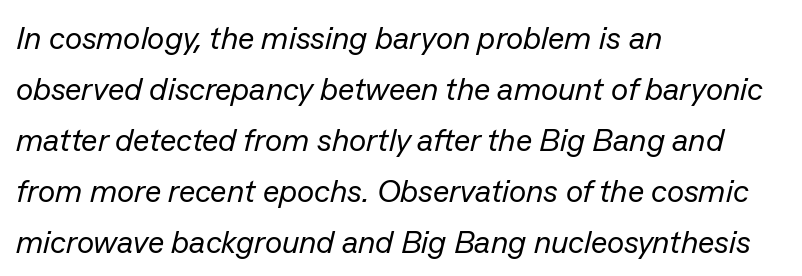
The image shows 32 px regular-weight type, italic (leaning right); set left-aligned, normal line spacing (1.59x), normal letter spacing, not underlined; low stroke contrast and a medium x-height.
